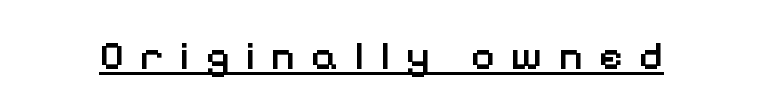
The image shows 41 px semibold sans-serif type, upright; set unusually wide letter spacing (+0.39 em), underlined; low stroke contrast and a medium x-height.
